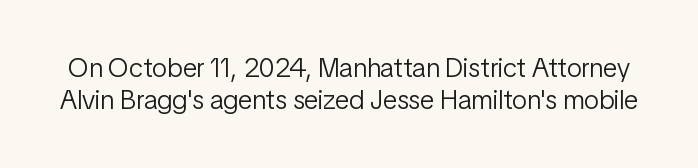
Plain, unruled lines of type. Compared with typical body copy, the letter spacing here is the same. Every character sits straight up, as roman type does. No chunkiness to these letters — they're not bold.
